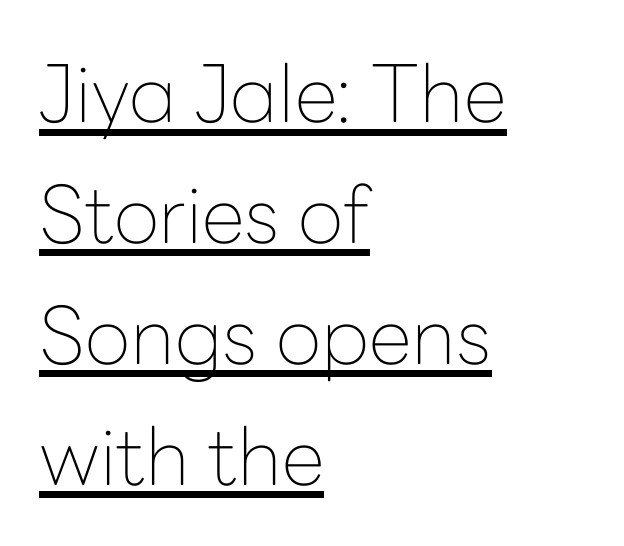
The image shows 79 px thin sans-serif type, upright; set left-aligned, normal line spacing (1.53x), normal letter spacing, underlined; low stroke contrast and a medium x-height.
